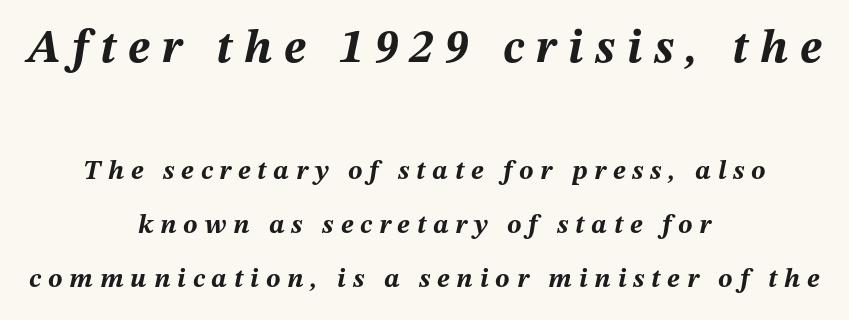
{"italic": "yes", "lean": "right", "slant_degrees": 12, "bold": "yes", "weight": "bold", "width": "normal", "stroke_contrast": "medium", "x_height": "medium", "monospaced": "no", "underline": "no", "align": "center", "line_spacing": "loose", "line_spacing_ratio": 2.0, "letter_spacing": "wide", "letter_spacing_em": 0.25, "larger_block": "first", "size_ratio": 1.74, "glyph_px": 47}
